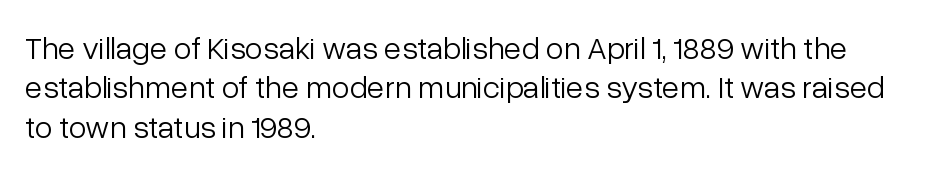
The image shows 32 px light sans-serif type, upright; set left-aligned, line spacing 1.23x, normal letter spacing, not underlined; low stroke contrast and a medium x-height.
